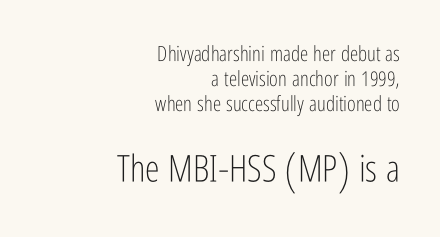
Q: Is the text bold? A: No.
Q: Is the text italic (slanted)? A: No, it is upright.
Q: Is the typeface a serif or a sans-serif typeface? A: Sans-serif.
Q: Is the text underlined? A: No.
Q: How is the paragraph aligned? A: Right-aligned.
Q: Is the spacing between letters normal or unusually wide? A: Normal.
Q: Which block of text is set in a larger size, the first (top) or the second (bottom)? A: The second (bottom) one.
Q: Width (condensed, normal, or wide)? A: Condensed.
Q: Stroke contrast? A: Low.
Q: x-height? A: Medium.
Q: Monospaced? A: No.
